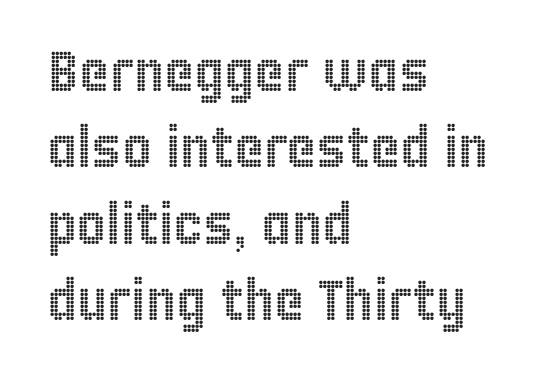
Each letter keeps its own natural width here, so spacing adapts to shape. How would I describe the line gaps? Plain and ordinary. Each row of text sits above clean, open space. The lines are quadded left.
